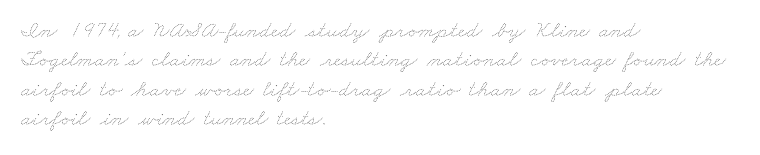
Q: Is the text bold? A: No.
Q: Is the text underlined? A: No.
Q: How is the paragraph aligned? A: Left-aligned.
Q: Is the spacing between letters normal or unusually wide? A: Normal.
Q: Is the spacing between lines tight, normal or loose? A: Normal.
